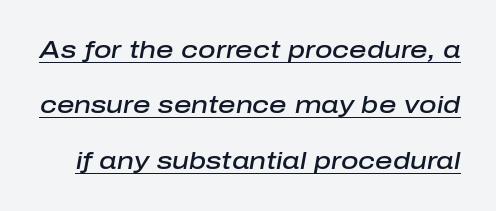
These words are printed semibold, heavier than regular yet not bold. This sample trades compactness for vertical openness between lines. Tracking value appears to be zero — textbook default spacing. This is underlined copy, the kind a proofreader might mark for attention. Slanted lettering throughout.
